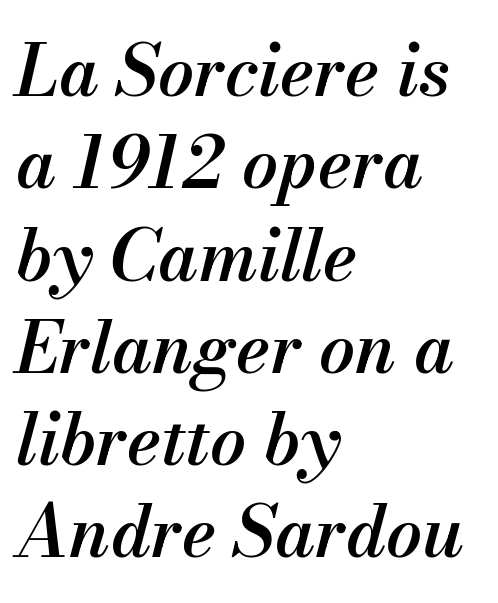
The image shows 71 px semibold type, italic (leaning right); set left-aligned, normal line spacing (1.3x), normal letter spacing, not underlined; medium stroke contrast and a small x-height.
